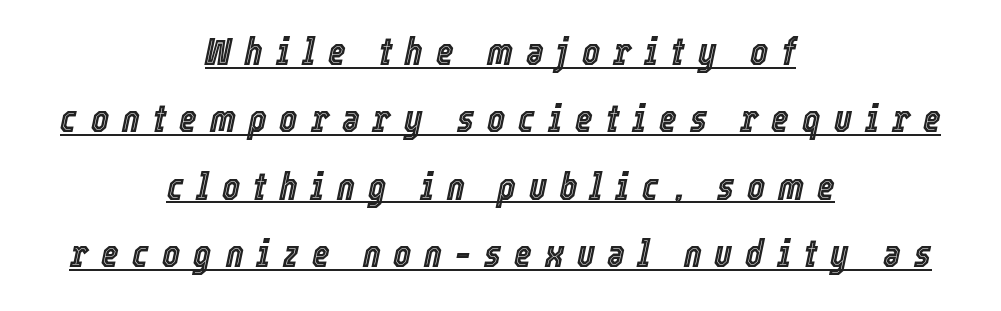
Q: Is the text italic (slanted)? A: Yes, it leans right by about 12 degrees.
Q: Is the text underlined? A: Yes.
Q: How is the paragraph aligned? A: Centered.
Q: Is the spacing between letters normal or unusually wide? A: Unusually wide.
Q: Width (condensed, normal, or wide)? A: Condensed.
Q: x-height? A: Medium.
Q: Monospaced? A: No.
